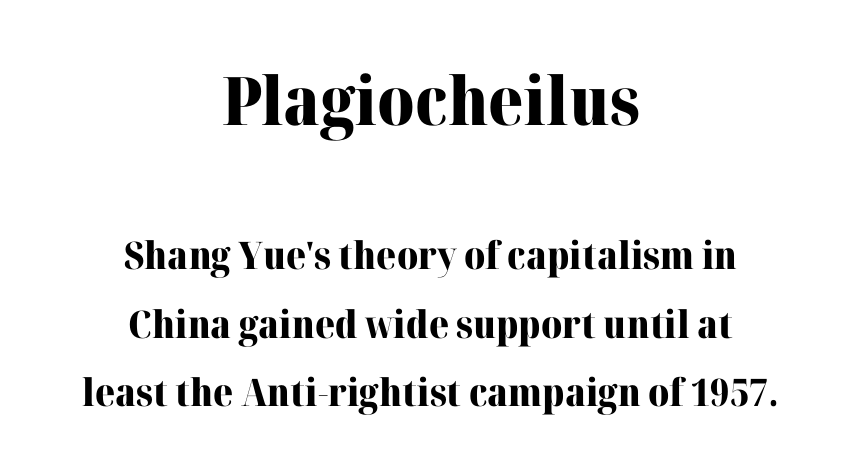
Q: Is the text bold? A: Yes.
Q: Is the text italic (slanted)? A: No, it is upright.
Q: Is the typeface a serif or a sans-serif typeface? A: Serif.
Q: Is the text underlined? A: No.
Q: How is the paragraph aligned? A: Centered.
Q: Is the spacing between letters normal or unusually wide? A: Normal.
Q: Which block of text is set in a larger size, the first (top) or the second (bottom)? A: The first (top) one.
Q: Width (condensed, normal, or wide)? A: Normal.
Q: Stroke contrast? A: High.
Q: x-height? A: Medium.
Q: Monospaced? A: No.
